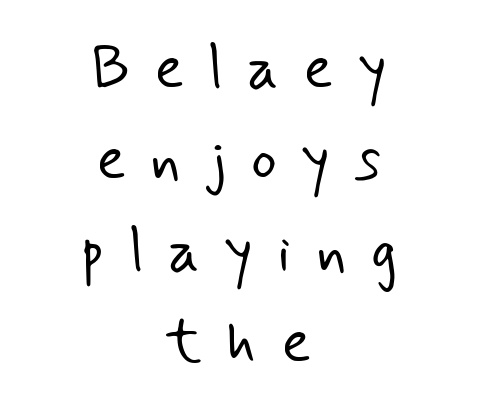
Q: Is the text bold? A: No.
Q: Is the typeface a serif or a sans-serif typeface? A: Sans-serif.
Q: Is the text underlined? A: No.
Q: How is the paragraph aligned? A: Centered.
Q: Is the spacing between letters normal or unusually wide? A: Unusually wide.
Q: Is the spacing between lines tight, normal or loose? A: Normal.
Q: Width (condensed, normal, or wide)? A: Normal.
Q: Stroke contrast? A: Low.
Q: x-height? A: Small.
Q: Monospaced? A: No.
